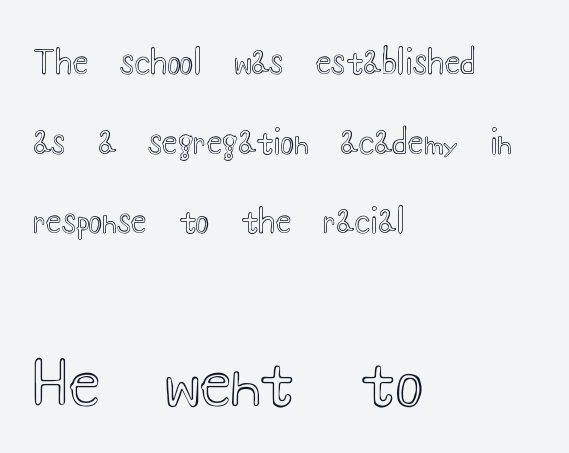
The image shows 65 px wide type, upright; set left-aligned, loose line spacing (2.49x), normal letter spacing, not underlined; the second (bottom) block is 2.03x larger; a small x-height.
